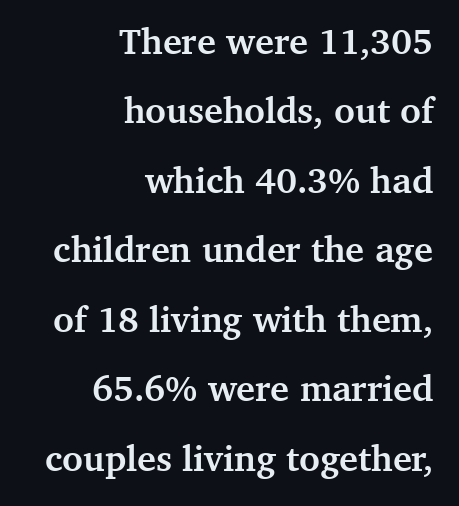
To sum up the face: it has serifs. Is this a fixed-width face? No — the glyphs have proportional, varying widths. The zone under the glyphs is completely vacant. Notice how thick the strokes are: this is what a full bold looks like. Nothing unusual about the tracking: characters are spaced as the font intends.
